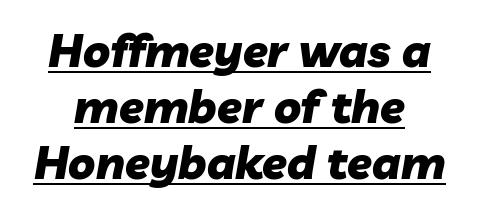
The image shows 45 px heavy type, italic (leaning right); set normal line spacing (1.25x), normal letter spacing, underlined; low stroke contrast and a medium x-height.
